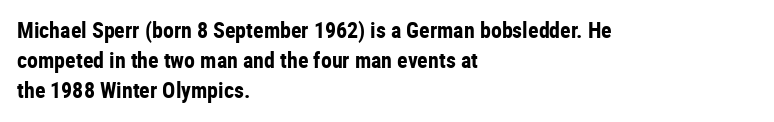
The image shows 22 px bold type, upright; set left-aligned, normal line spacing (1.37x), normal letter spacing, not underlined.
